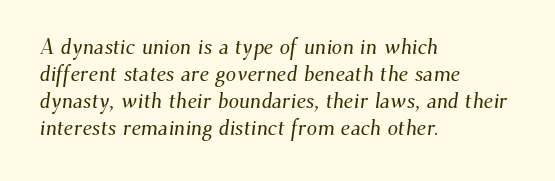
Q: Is the text underlined? A: No.
Q: How is the paragraph aligned? A: Left-aligned.
Q: Is the spacing between letters normal or unusually wide? A: Normal.
Q: Is the spacing between lines tight, normal or loose? A: Normal.
